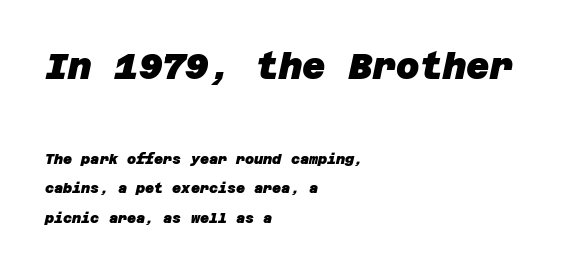
Standard letterfit; no display-style spreading of the glyphs. Strong, thick strokes mark this as bold type. Underlining? Definitely not there. Caption: multi-line text, flush left, ragged right. Line spacing here is loose. Font category for this specimen: sans-serif.
